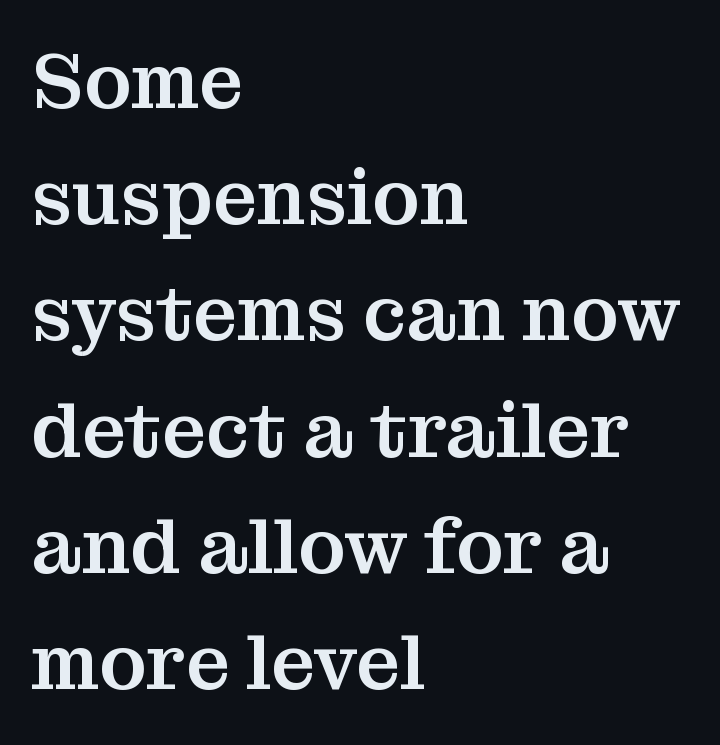
The image shows 78 px serif type, upright; set left-aligned, normal line spacing (1.49x), normal letter spacing, not underlined; medium stroke contrast and a medium x-height.
